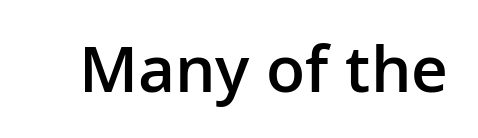
Examine the stroke ends and you'll find no serifs. Look at the stroke-to-counter ratio: somewhat heavy, a semibold. The strip under each line holds only bare page. Characters follow at the spacing the type designer built in. Rendered with straight, roman letterforms. The face used here is proportionally spaced, like ordinary book or web type.
